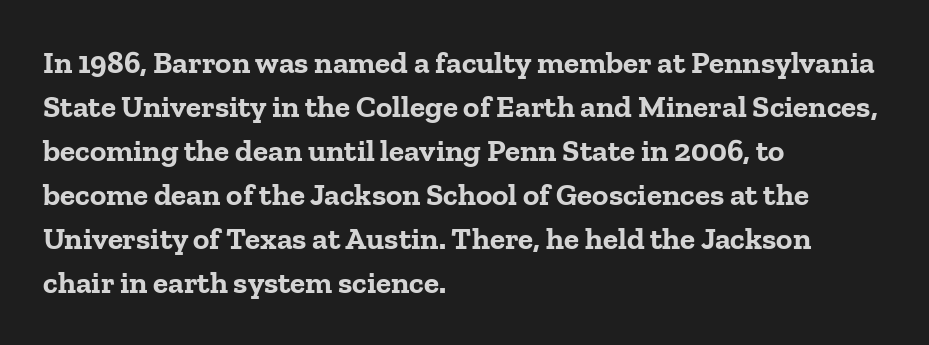
{"serif": "yes", "italic": "no", "bold": "yes", "weight": "bold", "width": "normal", "stroke_contrast": "low", "x_height": "medium", "monospaced": "no", "underline": "no", "align": "left", "line_spacing": "normal", "line_spacing_ratio": 1.42, "letter_spacing": "normal", "letter_spacing_em": 0.0, "glyph_px": 31}
